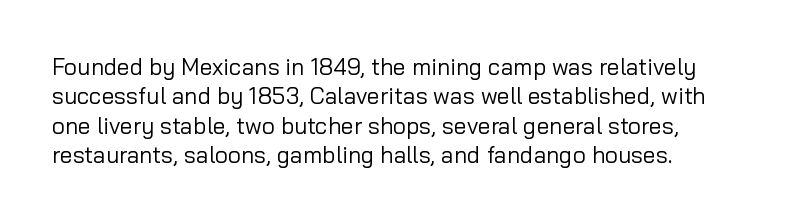
The image shows 23 px text type, upright; set left-aligned, normal line spacing (1.28x), normal letter spacing, not underlined.
